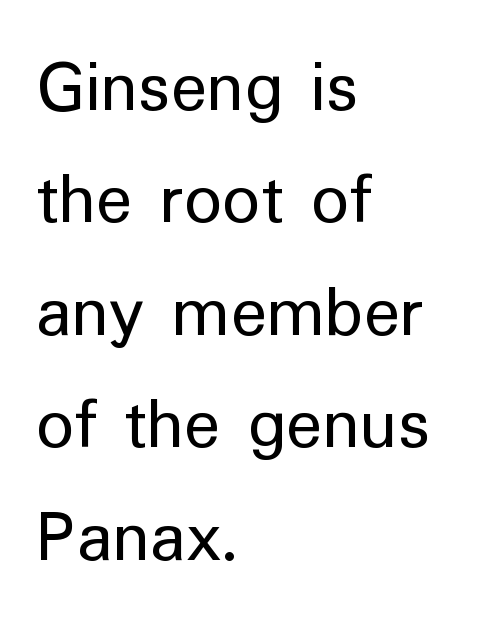
The image shows 75 px regular-weight sans-serif type, upright; set left-aligned, normal line spacing (1.5x), normal letter spacing, not underlined; low stroke contrast and a medium x-height.
